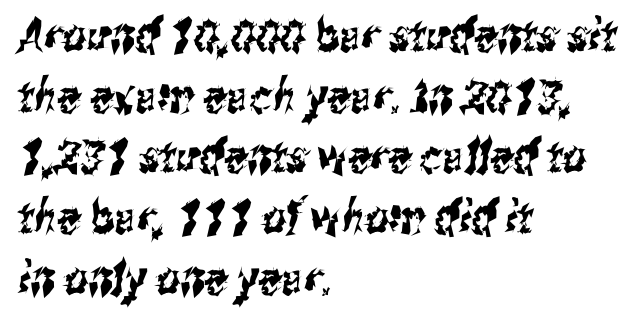
The rendering uses natural spacing where letterforms have individual widths. Nothing sits at the stroke ends, so this counts as sans-serif. Glance below the letters and you will spot only blank space. Horizontal alignment here is leftward, the default for most running prose. Glyph-to-glyph distance matches everyday printed text.
